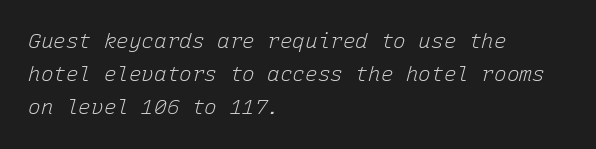
Stroke thickness stays within the range of a standard reading face or lighter. A bare baseline throughout the passage. If you drew a ruler down the left edge, every line would touch it. Letter spacing: default.
